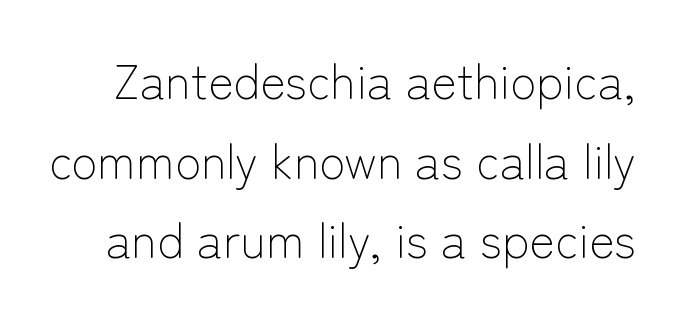
Designer's note — italics off, roman on. Compared with typical body copy, the letter spacing here is the same. The weight tops out at a normal text grade. You could not count columns in this text — the font is proportionally spaced. Underline: absent.
